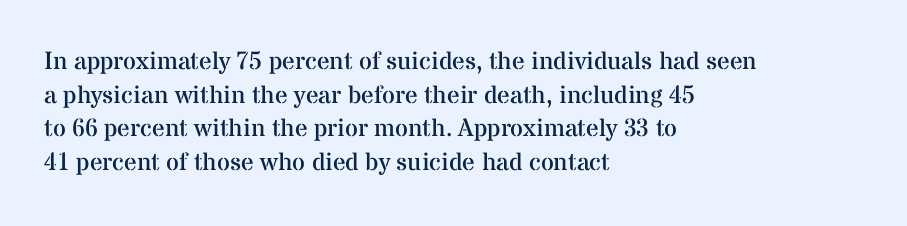
The image shows 25 px text type, upright; set left-aligned, normal line spacing (1.35x), normal letter spacing, not underlined.
